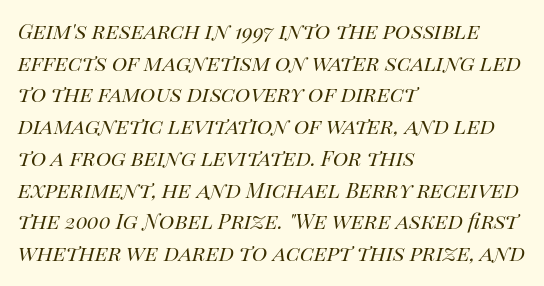
Q: Is the text bold? A: No.
Q: Is the text italic (slanted)? A: Yes, it leans right by about 14 degrees.
Q: Is the text underlined? A: No.
Q: How is the paragraph aligned? A: Left-aligned.
Q: Is the spacing between letters normal or unusually wide? A: Normal.
